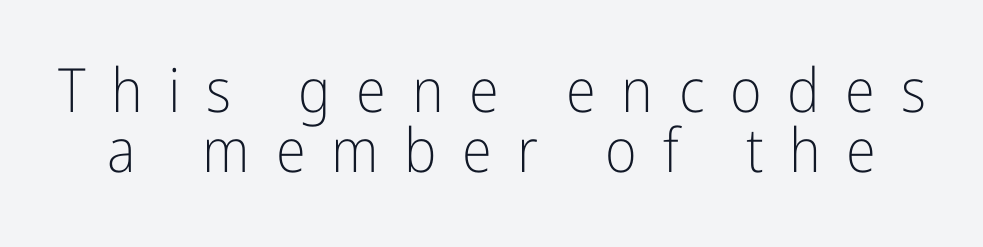
The characters are drawn with everyday or finer stroke widths. The passage shown is typeset with a sans-serif family. Note the varied advance widths — an 'i' is clearly narrower than an 'm'. The specimen omits any rule beneath the text block's lines.
